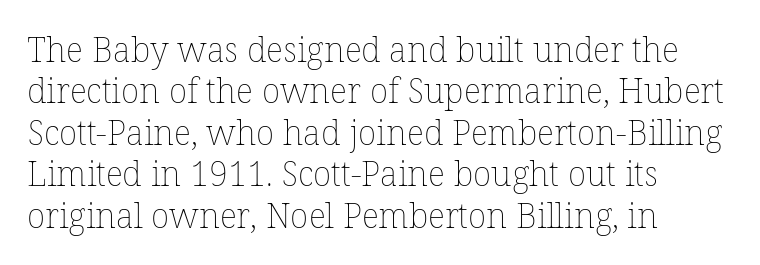
The image shows 34 px thin type, upright; set left-aligned, line spacing 1.22x, normal letter spacing, not underlined; low stroke contrast and a medium x-height.
